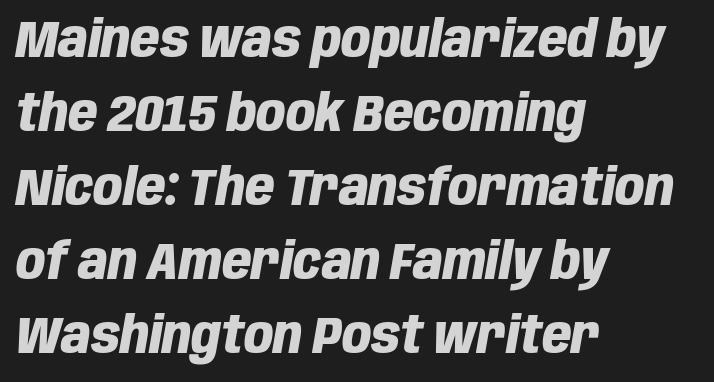
Heft: maximum for text — a bold. These lines are rendered in a variable-pitch font. A classic flush-left, rag-right setting is used for this passage. Leading matches the norm, producing a regular column.
